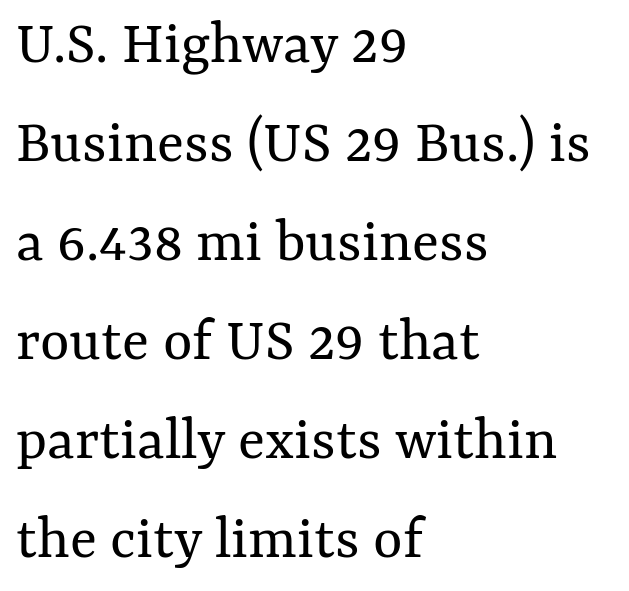
Q: Is the text bold? A: No.
Q: Is the text italic (slanted)? A: No, it is upright.
Q: Is the text underlined? A: No.
Q: How is the paragraph aligned? A: Left-aligned.
Q: Is the spacing between letters normal or unusually wide? A: Normal.
Q: Is the spacing between lines tight, normal or loose? A: Normal.
Q: Width (condensed, normal, or wide)? A: Normal.
Q: Stroke contrast? A: Medium.
Q: x-height? A: Medium.
Q: Monospaced? A: No.
